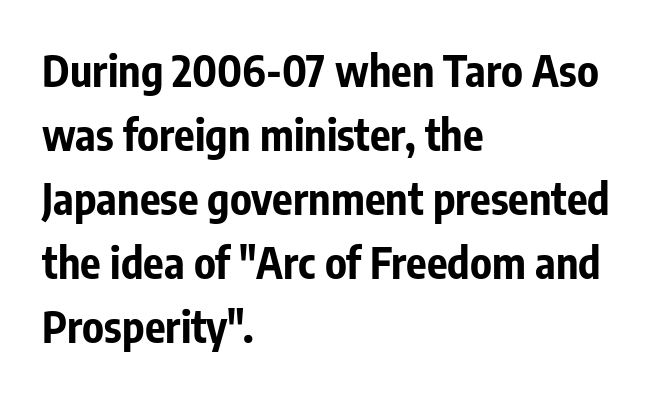
Spacing verdict: proportional, widths tailored to each character. The line texture is even and compact thanks to regular tracking. Heft: maximum for text — a bold. The typeface chosen for these lines omits serifs. The rag falls on the right side of this text block.
